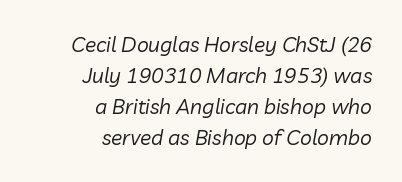
The image shows 21 px text type, italic (leaning right); set right-aligned, normal line spacing (1.48x), normal letter spacing, not underlined.
